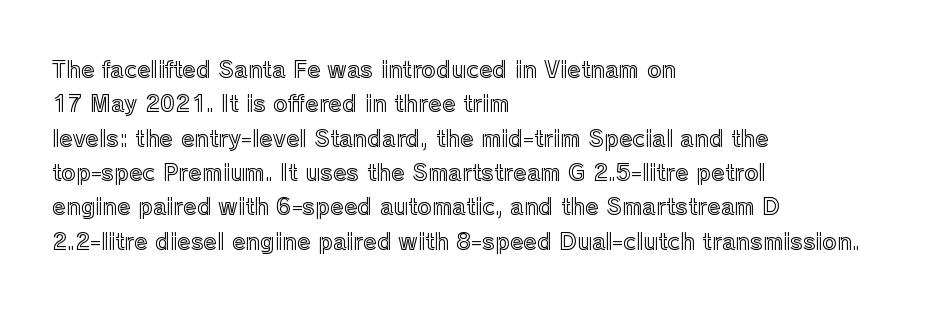
Teacher's note: observe the even left margin — that is flush-left alignment. The passage shown has conventional tracking throughout. It's the straight-up-and-down kind of type. The block of text has a typical density, with ordinary space between rows. The area under the type is left untouched.
